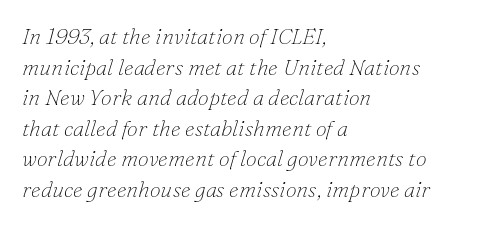
The face looks like a standard text weight, possibly lighter. Reading down the block, your eye returns to a fixed left position each line. The font's italic variant was chosen for this text. No extra tracking has been applied to these lines.
